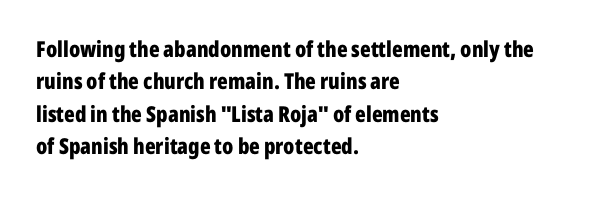
Q: Is the text bold? A: Yes.
Q: Is the text italic (slanted)? A: No, it is upright.
Q: Is the text underlined? A: No.
Q: How is the paragraph aligned? A: Left-aligned.
Q: Is the spacing between letters normal or unusually wide? A: Normal.
Q: Is the spacing between lines tight, normal or loose? A: Normal.
